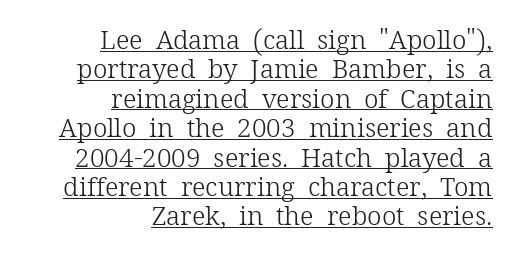
Q: Is the text bold? A: No.
Q: Is the text italic (slanted)? A: No, it is upright.
Q: Is the text underlined? A: Yes.
Q: How is the paragraph aligned? A: Right-aligned.
Q: Is the spacing between letters normal or unusually wide? A: Normal.
Q: Is the spacing between lines tight, normal or loose? A: Tight.
